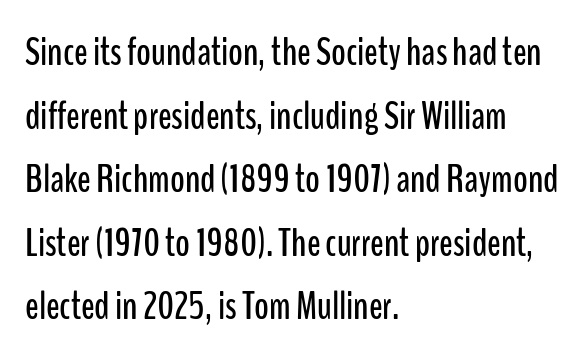
These lines are rendered in a variable-pitch font. Letters rest on an invisible, unmarked baseline. Posture: vertical. Nothing sits at the stroke ends, so this counts as sans-serif.
